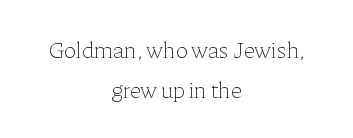
{"italic": "no", "bold": "no", "underline": "no", "align": "center", "line_spacing_ratio": 1.73, "letter_spacing": "normal", "letter_spacing_em": 0.0, "glyph_px": 23}
